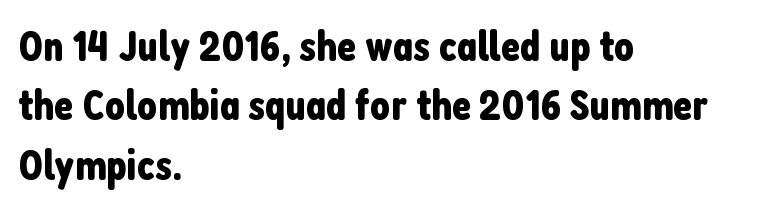
{"serif": "no", "italic": "no", "width": "condensed", "stroke_contrast": "low", "x_height": "medium", "monospaced": "no", "underline": "no", "align": "left", "line_spacing": "normal", "line_spacing_ratio": 1.35, "letter_spacing": "normal", "letter_spacing_em": 0.0, "glyph_px": 44}
